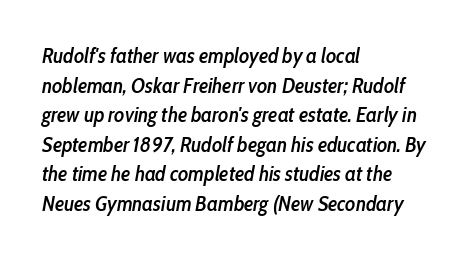
Q: Is the text bold? A: Semi-bold.
Q: Is the text italic (slanted)? A: Yes, it leans right by about 10 degrees.
Q: Is the text underlined? A: No.
Q: How is the paragraph aligned? A: Left-aligned.
Q: Is the spacing between letters normal or unusually wide? A: Normal.
Q: Is the spacing between lines tight, normal or loose? A: Normal.
